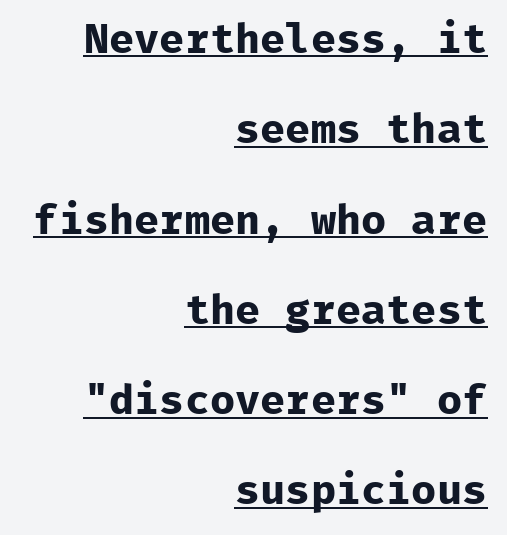
Q: Is the text bold? A: Yes.
Q: Is the text italic (slanted)? A: No, it is upright.
Q: Is the typeface a serif or a sans-serif typeface? A: Sans-serif.
Q: Is the text underlined? A: Yes.
Q: How is the paragraph aligned? A: Right-aligned.
Q: Is the spacing between letters normal or unusually wide? A: Normal.
Q: Is the spacing between lines tight, normal or loose? A: Loose.
Q: Width (condensed, normal, or wide)? A: Normal.
Q: Stroke contrast? A: Low.
Q: x-height? A: Medium.
Q: Monospaced? A: Yes.
